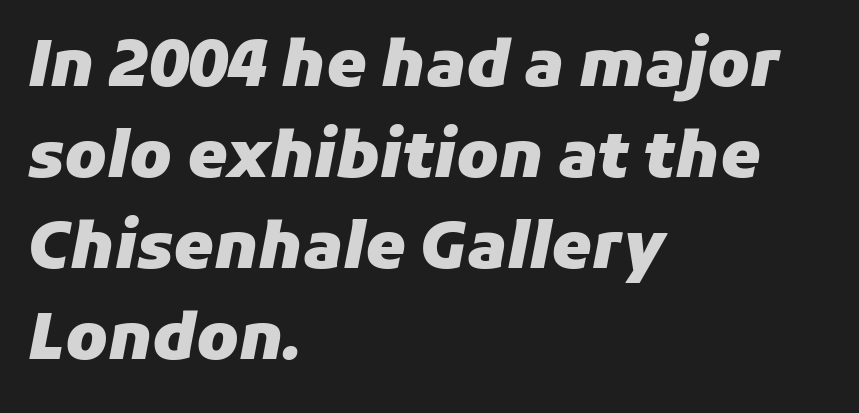
The image shows 64 px heavy type, italic (leaning right); set left-aligned, normal line spacing (1.42x), normal letter spacing, not underlined; low stroke contrast and a medium x-height.
